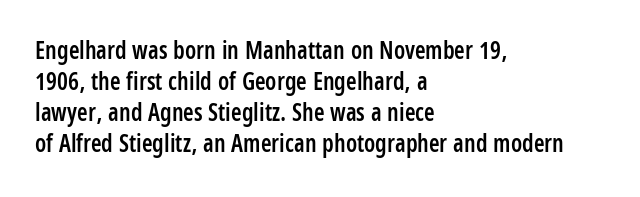
The strip under each line holds only bare page. Default kerning and tracking; the words read as compact shapes. This is the regular roman posture of the typeface. Regular leading. One-word summary of the alignment: left.
